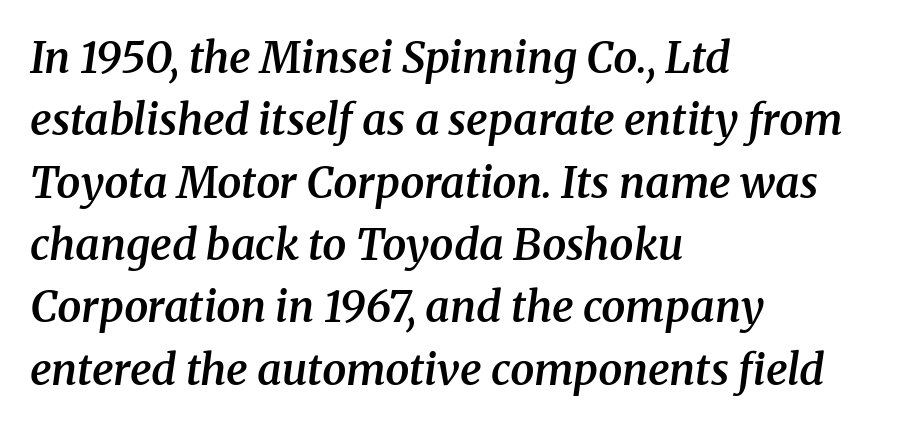
Q: Is the text bold? A: Semi-bold.
Q: Is the text italic (slanted)? A: Yes, it leans right by about 8 degrees.
Q: Is the typeface a serif or a sans-serif typeface? A: Serif.
Q: Is the text underlined? A: No.
Q: How is the paragraph aligned? A: Left-aligned.
Q: Is the spacing between letters normal or unusually wide? A: Normal.
Q: Is the spacing between lines tight, normal or loose? A: Normal.
Q: Width (condensed, normal, or wide)? A: Normal.
Q: Stroke contrast? A: Medium.
Q: x-height? A: Medium.
Q: Monospaced? A: No.
